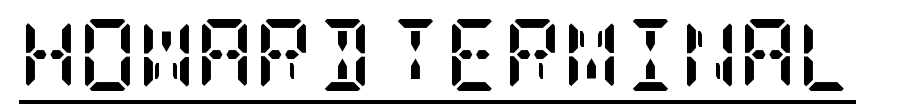
Q: Is the text bold? A: Yes.
Q: Is the text italic (slanted)? A: No, it is upright.
Q: Is the typeface a serif or a sans-serif typeface? A: Serif.
Q: Is the text underlined? A: Yes.
Q: Is the spacing between letters normal or unusually wide? A: Normal.
Q: Width (condensed, normal, or wide)? A: Condensed.
Q: Stroke contrast? A: Low.
Q: x-height? A: Large.
